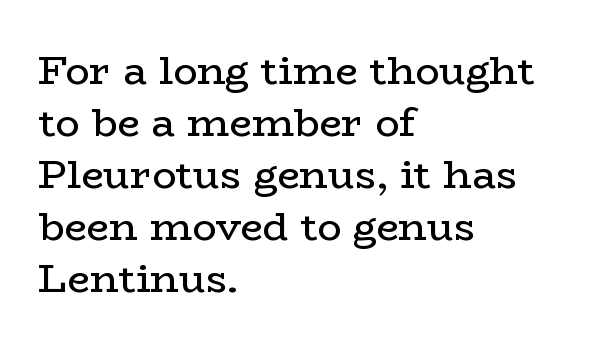
The image shows 40 px regular-weight, wide serif type, upright; set left-aligned, normal line spacing (1.3x), normal letter spacing, not underlined; low stroke contrast and a medium x-height.
